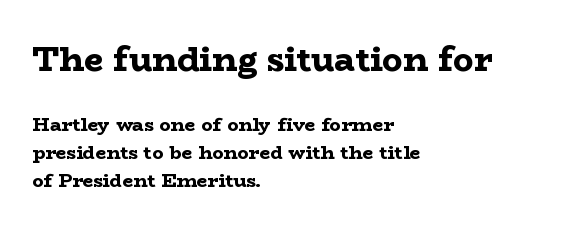
The image shows 34 px bold, wide serif type, upright; set left-aligned, normal line spacing (1.47x), normal letter spacing, not underlined; the first (top) block is 1.79x larger; low stroke contrast and a medium x-height.
